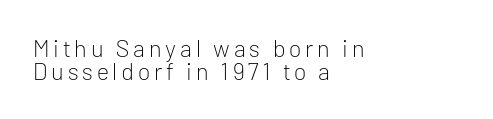
The image shows 24 px text type, upright; set left-aligned, tight line spacing (0.97x), not underlined.
